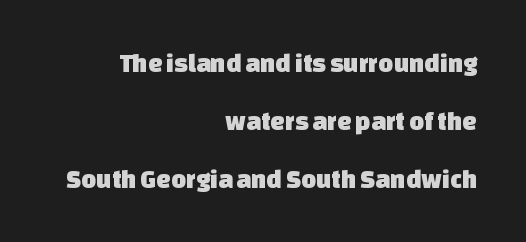
The image shows 26 px text type; set right-aligned, loose line spacing (2.23x), normal letter spacing, not underlined.
